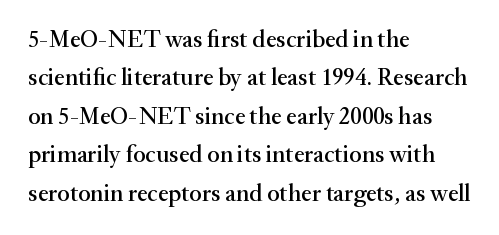
{"italic": "no", "underline": "no", "align": "left", "line_spacing": "normal", "line_spacing_ratio": 1.6, "letter_spacing": "normal", "letter_spacing_em": 0.0, "glyph_px": 24}
